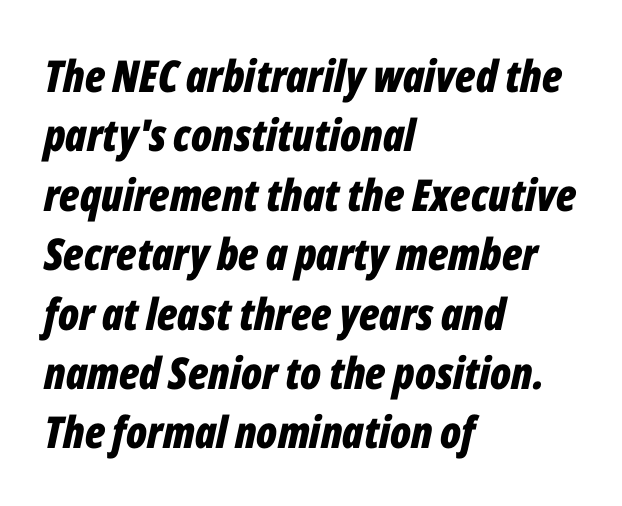
Q: Is the text bold? A: Yes.
Q: Is the text italic (slanted)? A: Yes, it leans right by about 12 degrees.
Q: Is the text underlined? A: No.
Q: How is the paragraph aligned? A: Left-aligned.
Q: Is the spacing between letters normal or unusually wide? A: Normal.
Q: Is the spacing between lines tight, normal or loose? A: Normal.
Q: Width (condensed, normal, or wide)? A: Condensed.
Q: Stroke contrast? A: Low.
Q: x-height? A: Medium.
Q: Monospaced? A: No.
